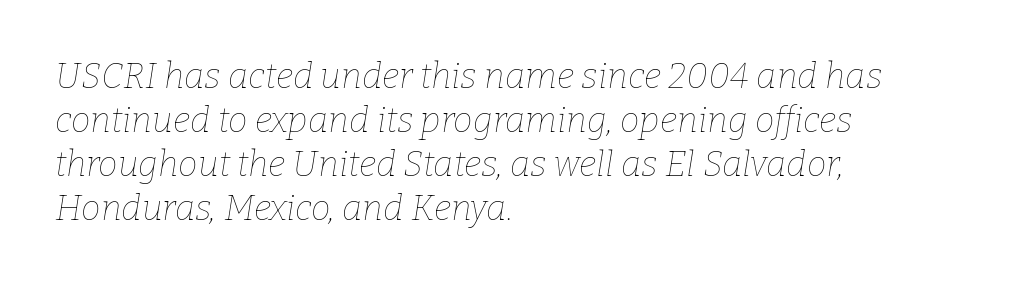
An italicized treatment has been applied to the whole sample. Note the varied advance widths — an 'i' is clearly narrower than an 'm'. The lines sit at an ordinary, default distance from one another. A clean baseline with only descenders dipping below it.
